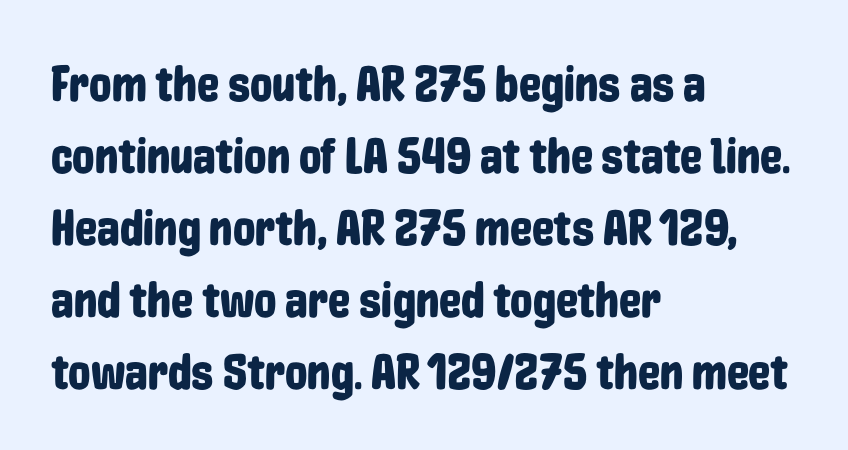
Q: Is the text italic (slanted)? A: No, it is upright.
Q: Is the typeface a serif or a sans-serif typeface? A: Sans-serif.
Q: Is the text underlined? A: No.
Q: How is the paragraph aligned? A: Left-aligned.
Q: Is the spacing between letters normal or unusually wide? A: Normal.
Q: Is the spacing between lines tight, normal or loose? A: Normal.
Q: Width (condensed, normal, or wide)? A: Condensed.
Q: Stroke contrast? A: Low.
Q: x-height? A: Medium.
Q: Monospaced? A: No.
